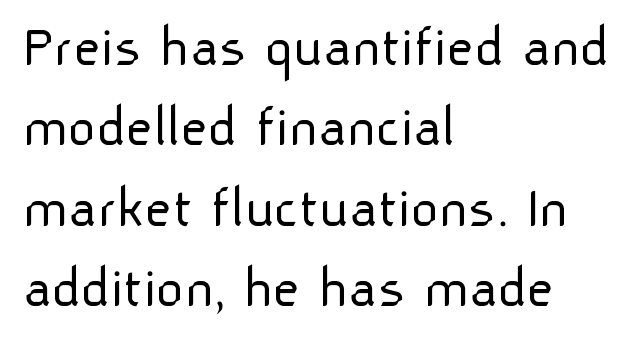
Q: Is the text bold? A: No.
Q: Is the text italic (slanted)? A: No, it is upright.
Q: Is the typeface a serif or a sans-serif typeface? A: Sans-serif.
Q: Is the text underlined? A: No.
Q: How is the paragraph aligned? A: Left-aligned.
Q: Is the spacing between letters normal or unusually wide? A: Normal.
Q: Is the spacing between lines tight, normal or loose? A: Normal.
Q: Width (condensed, normal, or wide)? A: Normal.
Q: Stroke contrast? A: Low.
Q: x-height? A: Medium.
Q: Monospaced? A: No.
